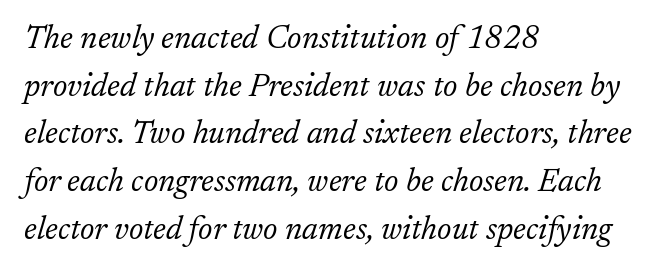
The image shows 32 px light serif type, italic (leaning right); set left-aligned, normal line spacing (1.49x), normal letter spacing, not underlined; low stroke contrast and a medium x-height.
